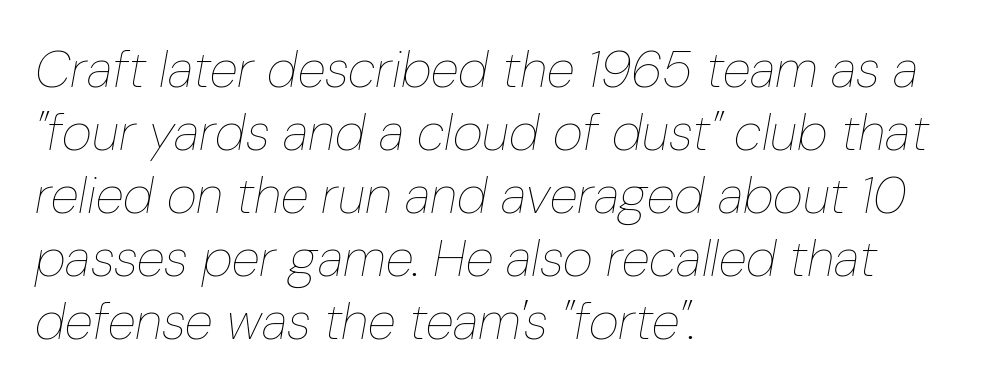
{"italic": "yes", "lean": "right", "slant_degrees": 10, "bold": "no", "weight": "thin", "width": "condensed", "stroke_contrast": "low", "x_height": "medium", "monospaced": "no", "underline": "no", "align": "left", "line_spacing_ratio": 1.21, "letter_spacing": "normal", "letter_spacing_em": 0.0, "glyph_px": 52}
